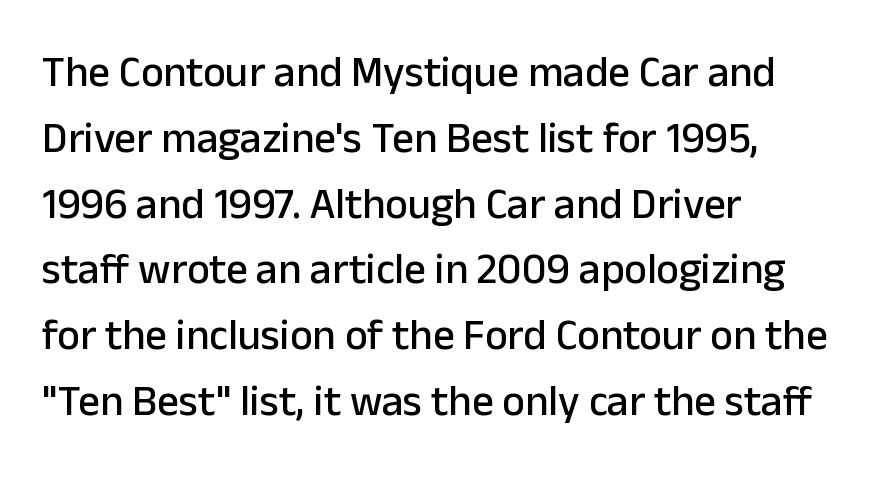
{"serif": "no", "italic": "no", "width": "normal", "stroke_contrast": "low", "x_height": "medium", "monospaced": "no", "underline": "no", "align": "left", "line_spacing": "normal", "line_spacing_ratio": 1.53, "letter_spacing": "normal", "letter_spacing_em": 0.0, "glyph_px": 43}
